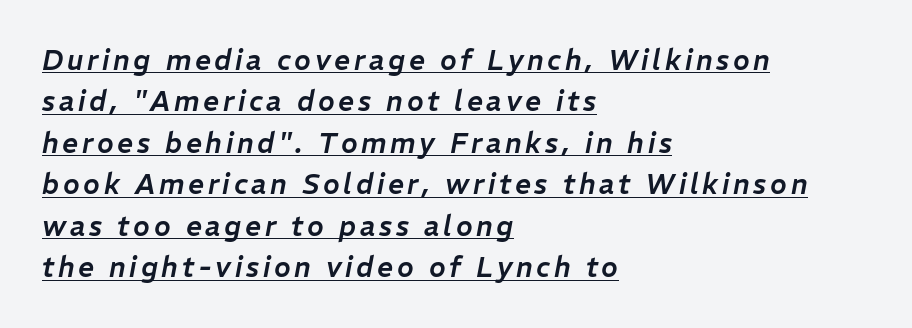
The specimen includes a rule beneath the text block's lines. The specimen reads as italic at a glance. Leading: standard. The lines are quadded left. Is this a fixed-width face? No — the glyphs have proportional, varying widths.
